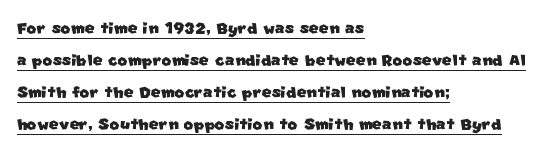
Q: Is the text underlined? A: Yes.
Q: How is the paragraph aligned? A: Left-aligned.
Q: Is the spacing between letters normal or unusually wide? A: Normal.
Q: Is the spacing between lines tight, normal or loose? A: Normal.
